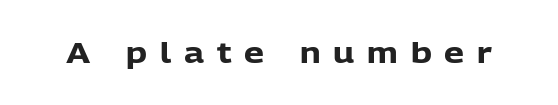
{"serif": "no", "italic": "no", "bold": "yes", "weight": "heavy", "width": "normal", "stroke_contrast": "low", "x_height": "medium", "monospaced": "no", "underline": "no", "letter_spacing": "wide", "letter_spacing_em": 0.46, "glyph_px": 28}
